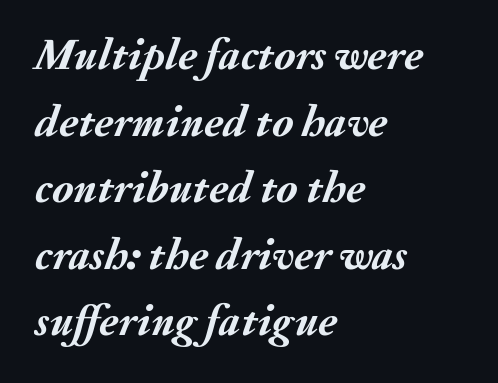
The rendering uses a moderate line-height, typical for paragraphs. These lines are rendered in a variable-pitch font. Its strokes are broad and dark, the hallmark of bold type. This rendering features lettering with no underline.
